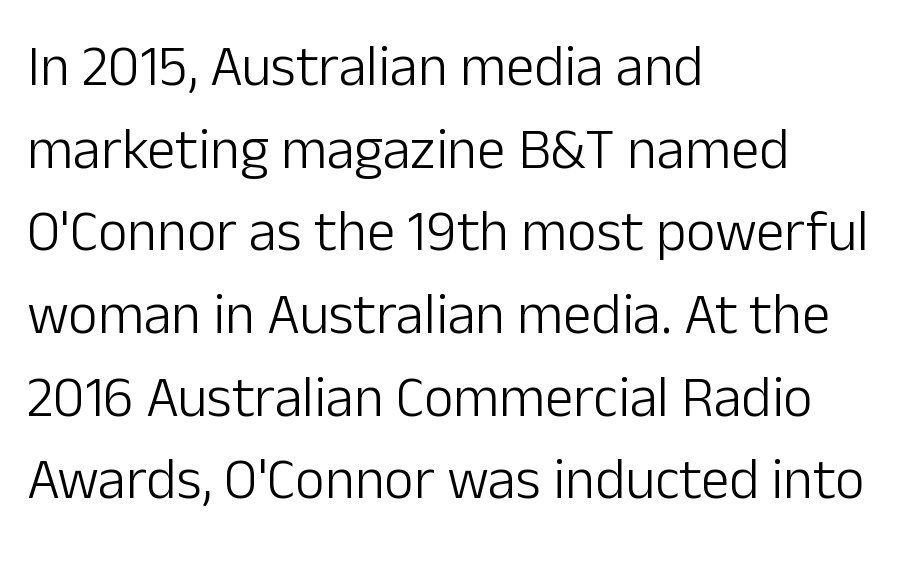
Q: Is the text bold? A: No.
Q: Is the text italic (slanted)? A: No, it is upright.
Q: Is the typeface a serif or a sans-serif typeface? A: Sans-serif.
Q: Is the text underlined? A: No.
Q: How is the paragraph aligned? A: Left-aligned.
Q: Is the spacing between letters normal or unusually wide? A: Normal.
Q: Is the spacing between lines tight, normal or loose? A: Normal.
Q: Width (condensed, normal, or wide)? A: Normal.
Q: Stroke contrast? A: Low.
Q: x-height? A: Medium.
Q: Monospaced? A: No.
